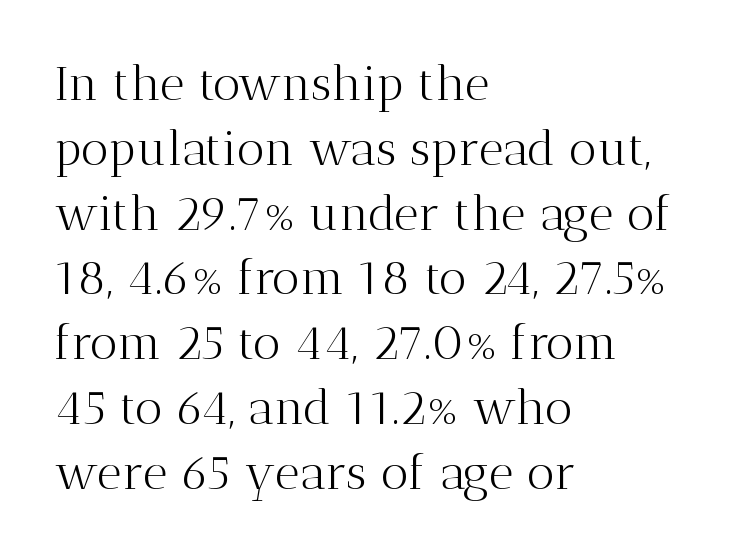
The image shows 48 px light serif type, upright; set left-aligned, normal line spacing (1.35x), normal letter spacing, not underlined; medium stroke contrast and a medium x-height.
